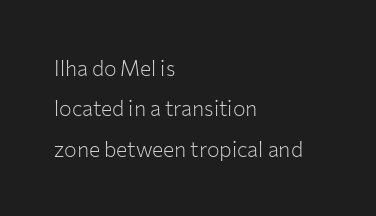
Q: Is the text bold? A: No.
Q: Is the text italic (slanted)? A: No, it is upright.
Q: Is the text underlined? A: No.
Q: How is the paragraph aligned? A: Left-aligned.
Q: Is the spacing between letters normal or unusually wide? A: Normal.
Q: Is the spacing between lines tight, normal or loose? A: Loose.
